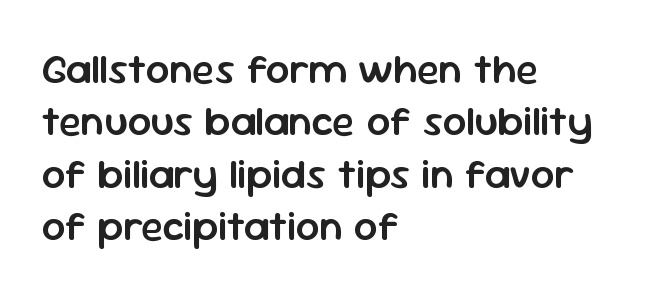
{"serif": "no", "italic": "no", "bold": "semi", "weight": "semibold", "width": "normal", "stroke_contrast": "low", "x_height": "medium", "monospaced": "no", "underline": "no", "align": "left", "line_spacing": "normal", "line_spacing_ratio": 1.25, "letter_spacing": "normal", "letter_spacing_em": 0.0, "glyph_px": 42}
